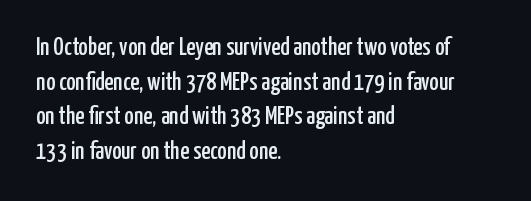
Q: Is the text italic (slanted)? A: No, it is upright.
Q: Is the text underlined? A: No.
Q: How is the paragraph aligned? A: Left-aligned.
Q: Is the spacing between letters normal or unusually wide? A: Normal.
Q: Is the spacing between lines tight, normal or loose? A: Normal.
